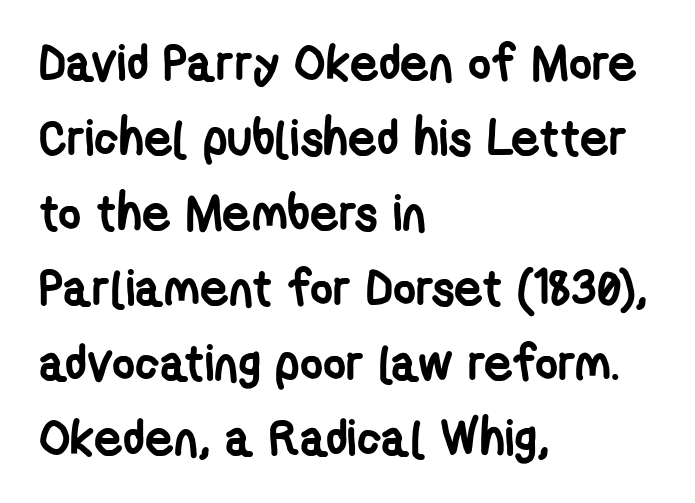
The image shows 50 px semibold, condensed sans-serif type; set left-aligned, normal line spacing (1.5x), normal letter spacing, not underlined; low stroke contrast and a medium x-height.
